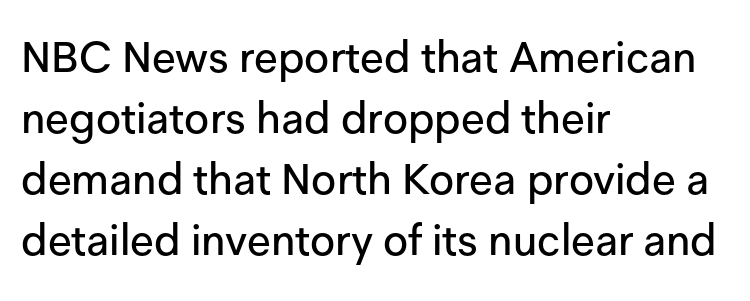
Q: Is the text italic (slanted)? A: No, it is upright.
Q: Is the typeface a serif or a sans-serif typeface? A: Sans-serif.
Q: Is the text underlined? A: No.
Q: How is the paragraph aligned? A: Left-aligned.
Q: Is the spacing between letters normal or unusually wide? A: Normal.
Q: Is the spacing between lines tight, normal or loose? A: Normal.
Q: Width (condensed, normal, or wide)? A: Normal.
Q: Stroke contrast? A: Low.
Q: x-height? A: Medium.
Q: Monospaced? A: No.
